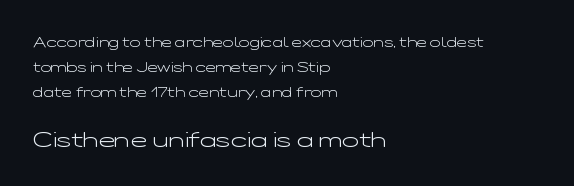
Q: Is the text bold? A: No.
Q: Is the text italic (slanted)? A: No, it is upright.
Q: Is the text underlined? A: No.
Q: How is the paragraph aligned? A: Left-aligned.
Q: Is the spacing between letters normal or unusually wide? A: Normal.
Q: Which block of text is set in a larger size, the first (top) or the second (bottom)? A: The second (bottom) one.
